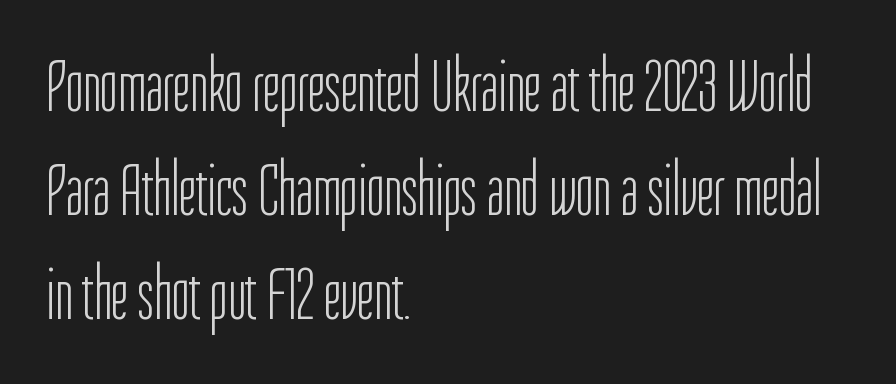
The image shows 75 px light, condensed sans-serif type, upright; set left-aligned, normal line spacing (1.39x), normal letter spacing, not underlined; low stroke contrast and a medium x-height.
